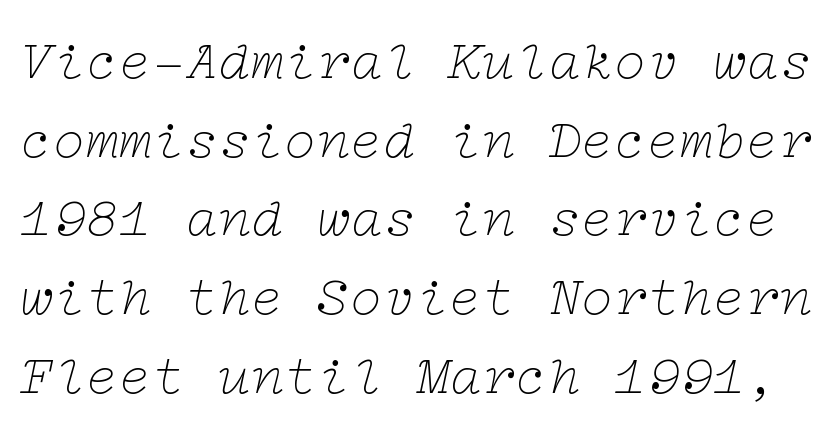
The image shows 55 px thin, wide serif type, italic (leaning right); set normal line spacing (1.43x), normal letter spacing, not underlined; low stroke contrast and a medium x-height.
